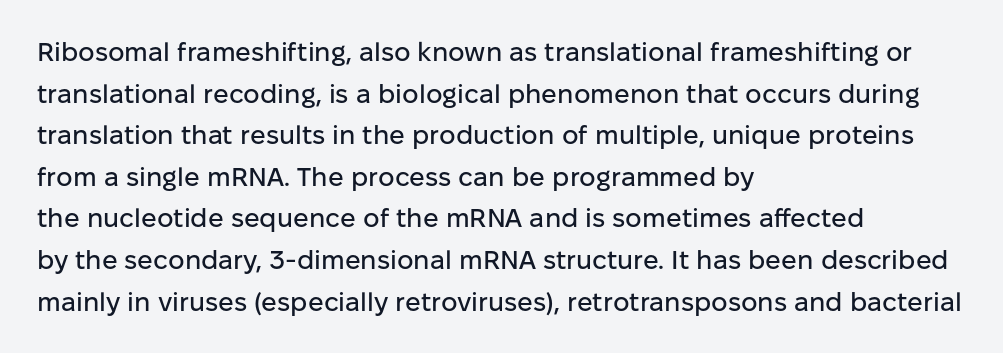
The glyphs are unaccompanied by any horizontal stroke below them. Nope, not italic — everything's standing straight. This sample keeps an unexceptional amount of space between lines. The lines are quadded left. Characters follow at the spacing the type designer built in.
